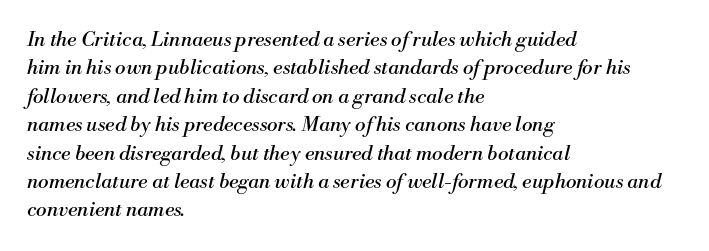
The image shows 20 px text type, italic (leaning right); set left-aligned, normal line spacing (1.42x), normal letter spacing, not underlined.
